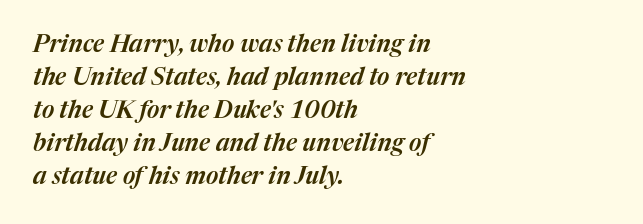
Q: Is the text italic (slanted)? A: Yes, it leans right by about 17 degrees.
Q: Is the text underlined? A: No.
Q: How is the paragraph aligned? A: Left-aligned.
Q: Is the spacing between letters normal or unusually wide? A: Normal.
Q: Is the spacing between lines tight, normal or loose? A: Normal.
